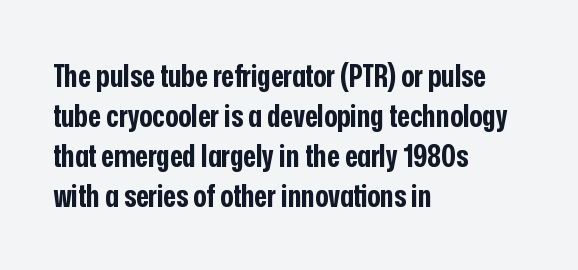
The image shows 31 px bold, condensed sans-serif type, upright; set left-aligned, normal line spacing (1.29x), normal letter spacing, not underlined; low stroke contrast and a medium x-height.
